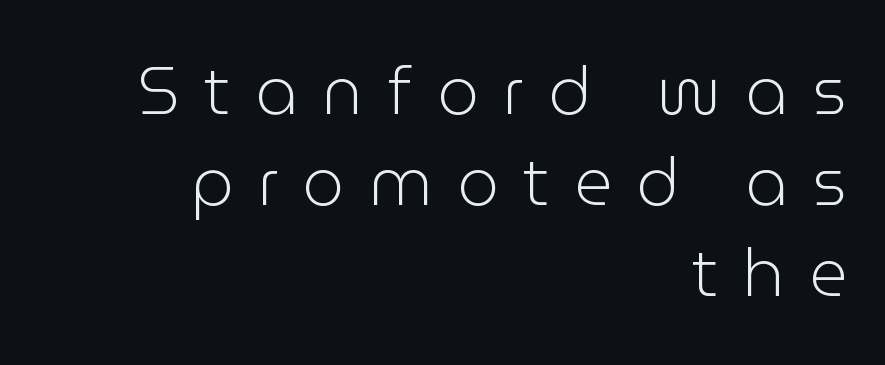
Nope, not italic — everything's standing straight. What kind of face is this? One without serifs — a sans. Spacing verdict: proportional, widths tailored to each character. Descenders hang freely into open space. In terms of letterspacing, this is a distinctly airy, spread setting. The setting favours the right margin, as signatures and pull-quotes sometimes do.
